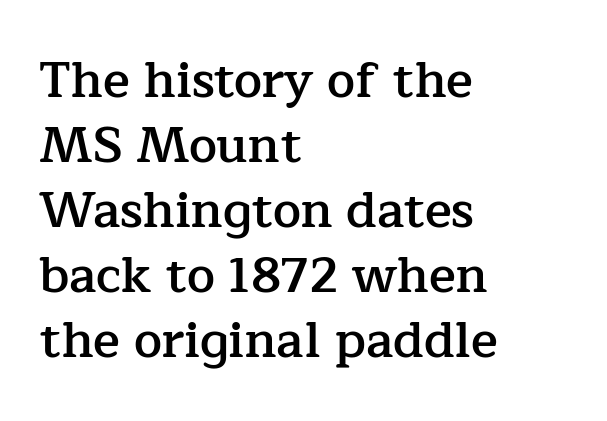
The image shows 50 px semibold serif type, upright; set left-aligned, normal line spacing (1.3x), normal letter spacing, not underlined; low stroke contrast and a medium x-height.
